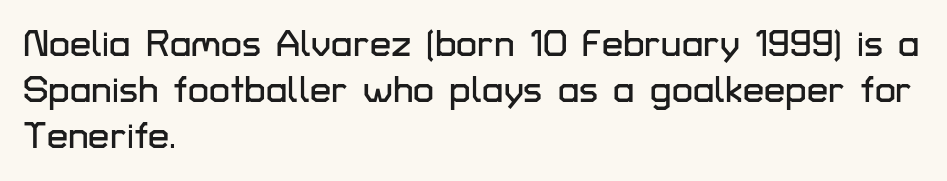
Q: Is the text italic (slanted)? A: No, it is upright.
Q: Is the typeface a serif or a sans-serif typeface? A: Sans-serif.
Q: Is the text underlined? A: No.
Q: How is the paragraph aligned? A: Left-aligned.
Q: Is the spacing between letters normal or unusually wide? A: Normal.
Q: Width (condensed, normal, or wide)? A: Normal.
Q: Stroke contrast? A: Low.
Q: x-height? A: Medium.
Q: Monospaced? A: No.
